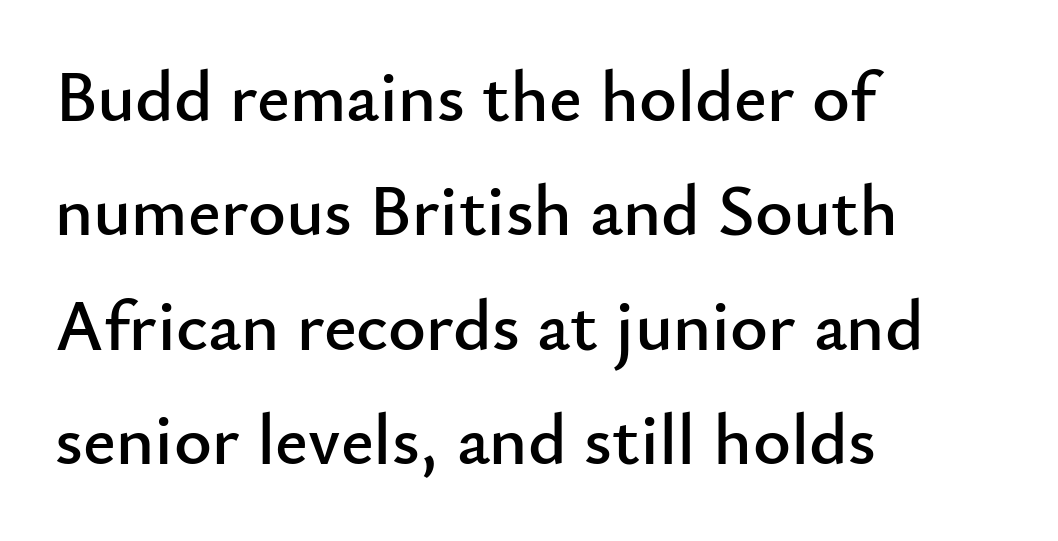
The font family rendered here belongs to the sans-serif group. The compositor pushed each line to the left boundary. This rendering leaves character spacing at its baseline value. Compared with typical paragraphs, the rows here are spaced about the same.
